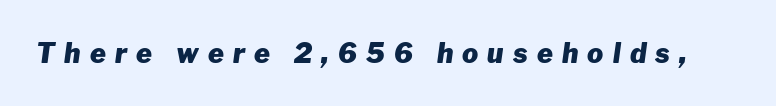
{"italic": "yes", "lean": "right", "slant_degrees": 8, "bold": "yes", "underline": "no", "letter_spacing": "wide", "letter_spacing_em": 0.34, "glyph_px": 27}
